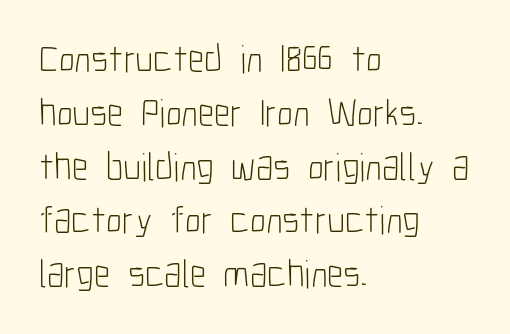
The typography opts for an upright posture over an oblique one. The text block is weighted toward the left margin, trailing off unevenly rightward. The font sits on the lighter half of the weight spectrum, regular included. The designer left line spacing at the default. Unlike a traditional serif, this face leaves its strokes unadorned.
